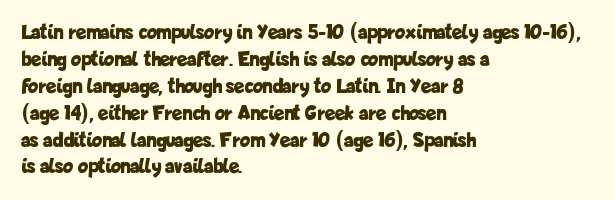
Q: Is the text bold? A: Yes.
Q: Is the text italic (slanted)? A: No, it is upright.
Q: Is the text underlined? A: No.
Q: How is the paragraph aligned? A: Left-aligned.
Q: Is the spacing between letters normal or unusually wide? A: Normal.
Q: Is the spacing between lines tight, normal or loose? A: Normal.
